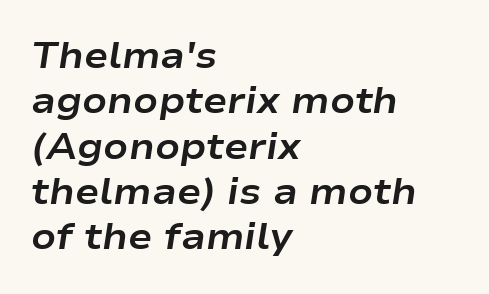
The image shows 36 px bold, wide type, italic (leaning right); set left-aligned, normal line spacing (1.26x), normal letter spacing, not underlined; low stroke contrast and a medium x-height.
